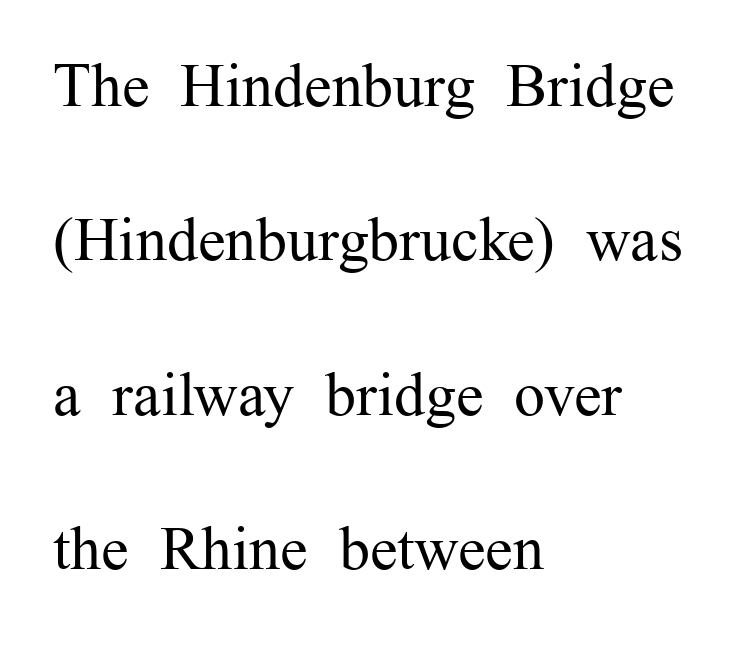
Q: Is the text bold? A: No.
Q: Is the text italic (slanted)? A: No, it is upright.
Q: Is the typeface a serif or a sans-serif typeface? A: Serif.
Q: Is the text underlined? A: No.
Q: How is the paragraph aligned? A: Left-aligned.
Q: Is the spacing between letters normal or unusually wide? A: Normal.
Q: Is the spacing between lines tight, normal or loose? A: Loose.
Q: Width (condensed, normal, or wide)? A: Normal.
Q: Stroke contrast? A: Medium.
Q: x-height? A: Medium.
Q: Monospaced? A: No.
